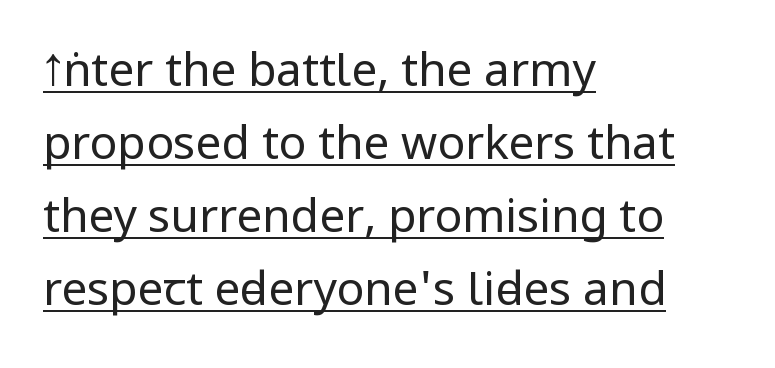
Caption: multi-line text, flush left, ragged right. Check where the strokes stop: nothing finishes them off — pure sans. Italic: no, the glyphs are upright roman. The letters look calm and open, with moderate or lighter stems. Does extra space separate the letters? No, they use regular spacing. A baseline rule has been typeset under these characters.
